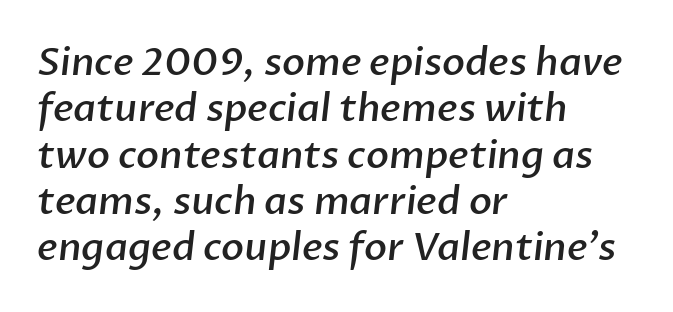
Weight check: semibold — heavier than regular, not quite bold. The text was rendered using a sans face with plain stroke endings. Rule under the text: the space is simply empty. You could not count columns in this text — the font is proportionally spaced. Is the letter spacing exaggerated? No — it looks like the ordinary default. Does the copy run flush right? No — it runs flush left.
